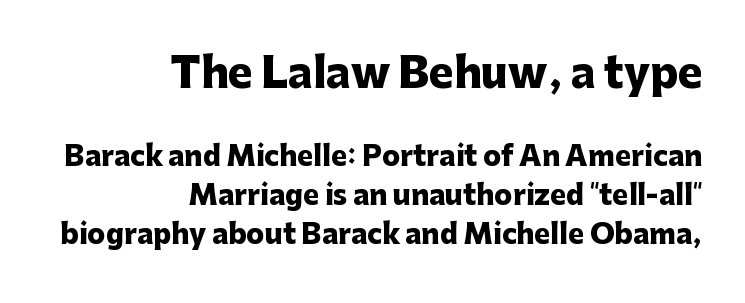
{"serif": "no", "italic": "no", "bold": "yes", "weight": "heavy", "width": "normal", "stroke_contrast": "low", "x_height": "medium", "monospaced": "no", "underline": "no", "align": "right", "line_spacing": "normal", "line_spacing_ratio": 1.46, "letter_spacing": "normal", "letter_spacing_em": 0.0, "larger_block": "first", "size_ratio": 1.52, "glyph_px": 41}
